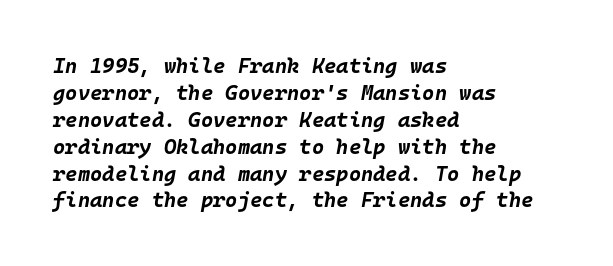
{"italic": "yes", "lean": "right", "slant_degrees": 10, "bold": "yes", "underline": "no", "align": "left", "line_spacing": "normal", "line_spacing_ratio": 1.28, "letter_spacing": "normal", "letter_spacing_em": 0.0, "glyph_px": 21}
